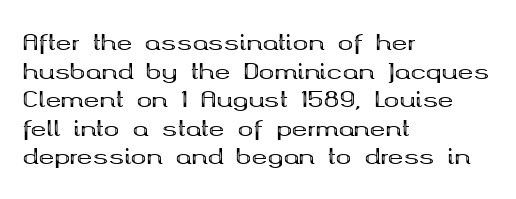
{"italic": "no", "bold": "yes", "underline": "no", "align": "left", "line_spacing": "normal", "line_spacing_ratio": 1.36, "letter_spacing": "normal", "letter_spacing_em": 0.0, "glyph_px": 21}
